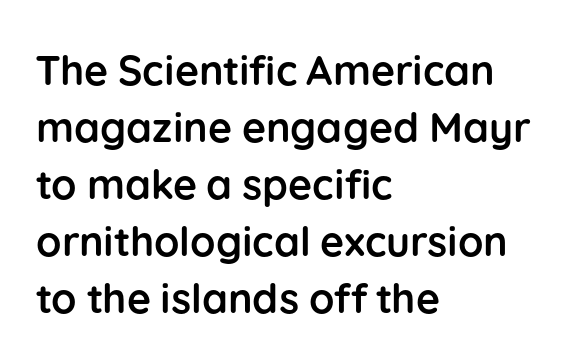
The text block is weighted toward the left margin, trailing off unevenly rightward. The area under the type is left untouched. I'd describe the lettering as bold — thick and assertive. The rendering keeps characters at their native spacing.
